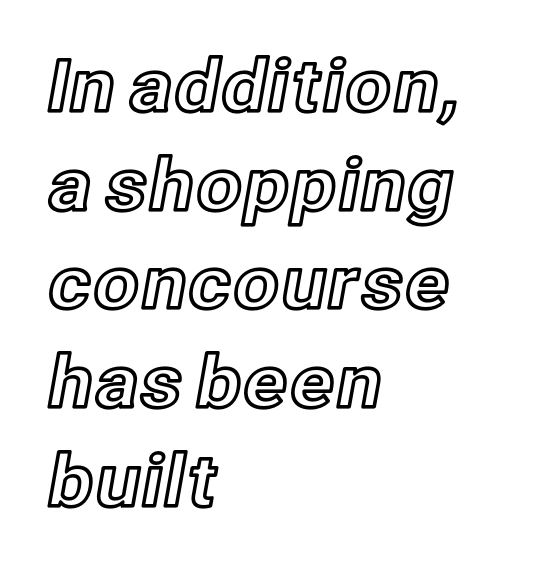
Q: Is the text italic (slanted)? A: Yes.
Q: Is the text underlined? A: No.
Q: How is the paragraph aligned? A: Left-aligned.
Q: Is the spacing between letters normal or unusually wide? A: Normal.
Q: Is the spacing between lines tight, normal or loose? A: Normal.
Q: Width (condensed, normal, or wide)? A: Normal.
Q: x-height? A: Medium.
Q: Monospaced? A: No.
